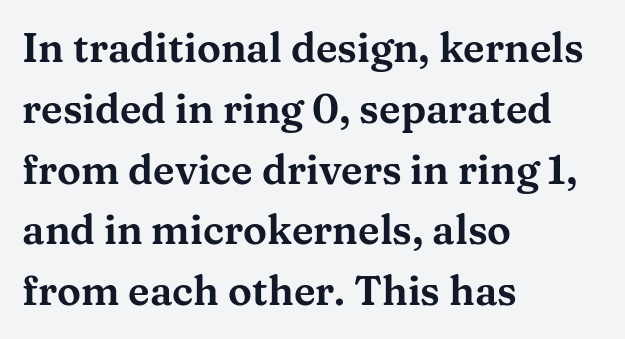
Q: Is the text italic (slanted)? A: No, it is upright.
Q: Is the typeface a serif or a sans-serif typeface? A: Serif.
Q: Is the text underlined? A: No.
Q: How is the paragraph aligned? A: Left-aligned.
Q: Is the spacing between letters normal or unusually wide? A: Normal.
Q: Is the spacing between lines tight, normal or loose? A: Normal.
Q: Width (condensed, normal, or wide)? A: Wide.
Q: Stroke contrast? A: Medium.
Q: x-height? A: Medium.
Q: Monospaced? A: No.
